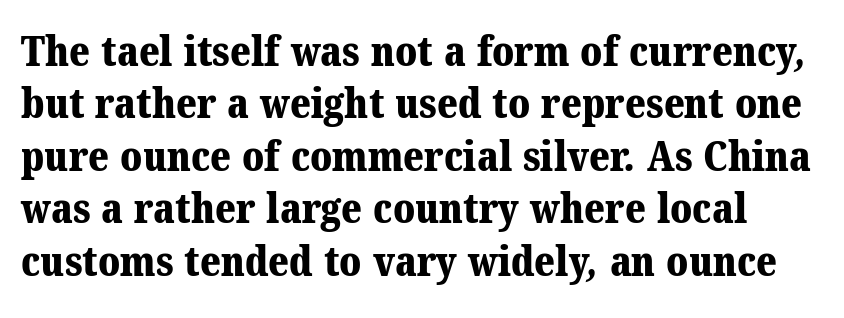
{"serif": "yes", "bold": "yes", "weight": "bold", "width": "normal", "stroke_contrast": "medium", "x_height": "medium", "monospaced": "no", "underline": "no", "line_spacing": "normal", "line_spacing_ratio": 1.25, "letter_spacing": "normal", "letter_spacing_em": 0.0, "glyph_px": 42}
